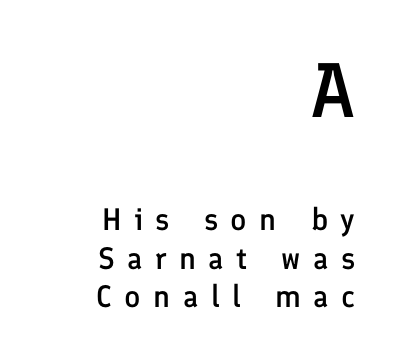
The text block is weighted toward the right margin, trailing off unevenly leftward. These lines are composed in type without serifs. Is the letter spacing exaggerated? Yes — the characters are pushed far apart. The letters in the upper block stand taller than those in the block below.
